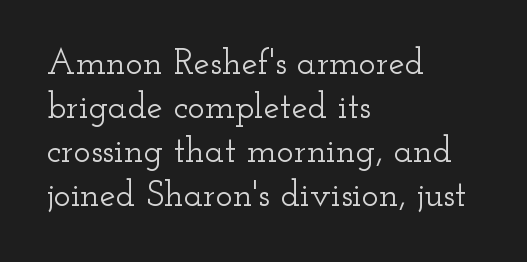
The image shows 36 px wide serif type, upright; set left-aligned, line spacing 1.22x, normal letter spacing, not underlined; low stroke contrast and a small x-height.
